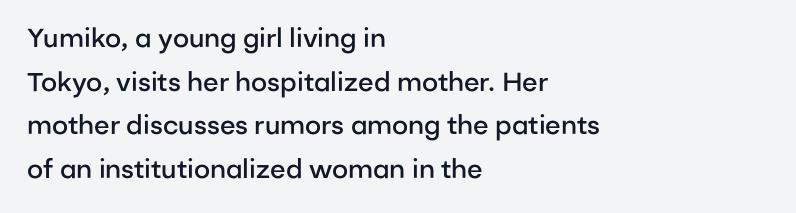
The typesetting leans somewhat heavy: a semibold. Check under the words: just untouched page. Nope, not italic — everything's standing straight. This block has exactly the height ordinary leading produces. Each line starts at the same left margin while the right side varies.
